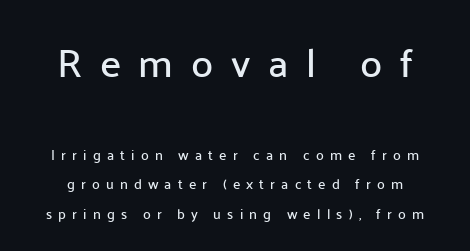
The image shows 40 px sans-serif type, upright; set centered, loose line spacing (2.12x), unusually wide letter spacing (+0.44 em), not underlined; the first (top) block is 2.86x larger; low stroke contrast and a medium x-height.
